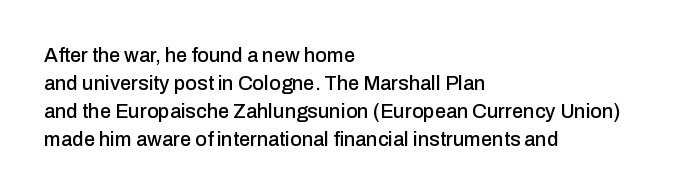
{"italic": "no", "underline": "no", "align": "left", "line_spacing": "normal", "line_spacing_ratio": 1.4, "letter_spacing": "normal", "letter_spacing_em": 0.0, "glyph_px": 20}
